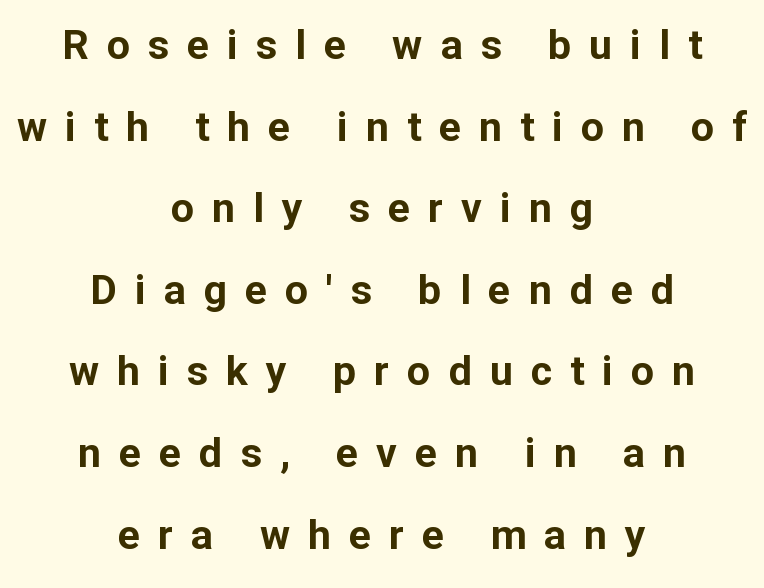
Designer's note — italics off, roman on. The words here are not underlined. You can tell from the bare stems that sans-serif type was used. Is the type bold? Yes — the strokes are clearly thick and heavy. The setting favours the middle, as headings and verse often do. This rendering widens character spacing well past its baseline value.
